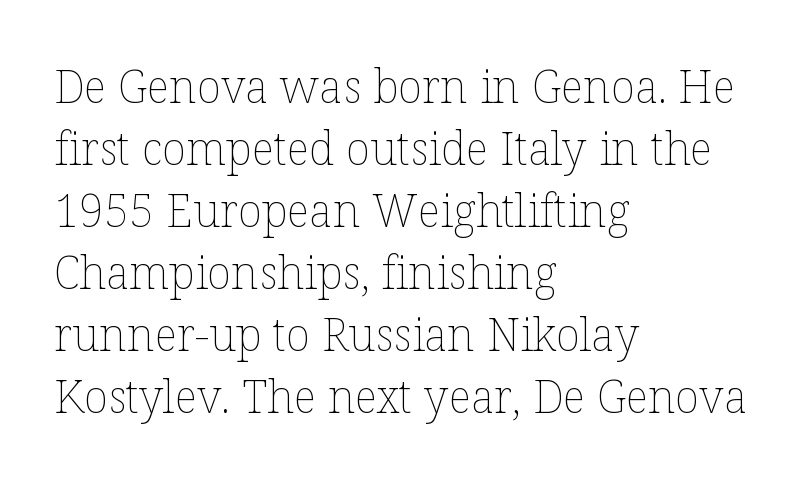
The letters sit at their default tracking, neither squeezed nor spread. The weight would be labelled regular, book, light, or lighter still. Unmarked baselines from the first word to the last. The setting favours the left margin, as ordinary paragraphs usually do. The leading is moderate, giving the passage an even texture. Looks like regular typesetting: each glyph gets only the width it needs.
